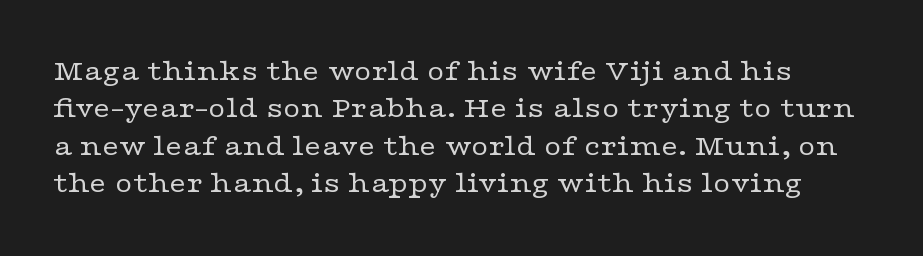
Characters follow at the spacing the type designer built in. The letters stand upright; this is a roman face. Think of a printed novel: that variable character pitch is what you see here. Rows of type keep a routine distance in the vertical direction. No letter is thick-stroked: the sample isn't bold. The letters carry serifs — small finishing strokes at the ends of their stems.
